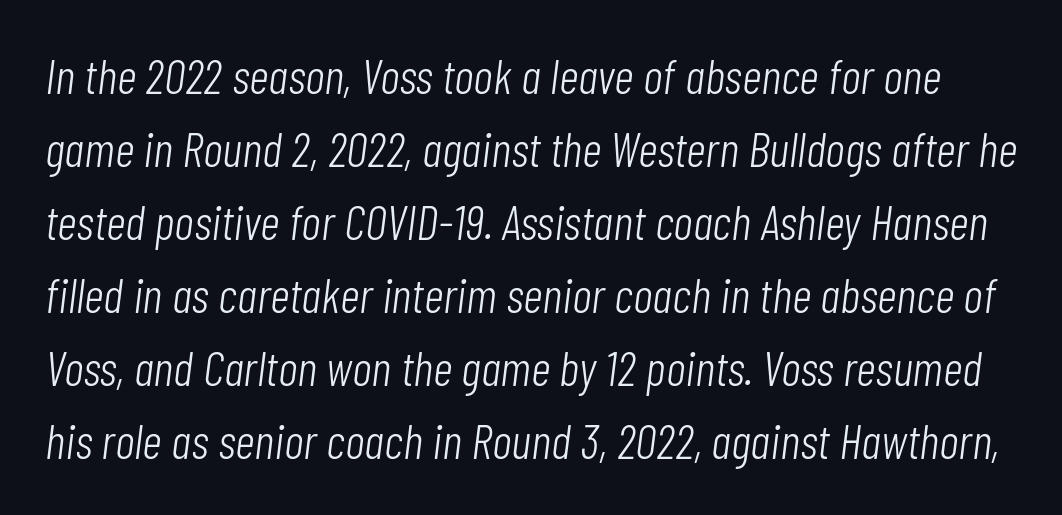
Q: Is the text bold? A: No.
Q: Is the text italic (slanted)? A: Yes, it leans right by about 7 degrees.
Q: Is the text underlined? A: No.
Q: Is the spacing between letters normal or unusually wide? A: Normal.
Q: Is the spacing between lines tight, normal or loose? A: Normal.
Q: Width (condensed, normal, or wide)? A: Condensed.
Q: Stroke contrast? A: Low.
Q: x-height? A: Medium.
Q: Monospaced? A: No.
